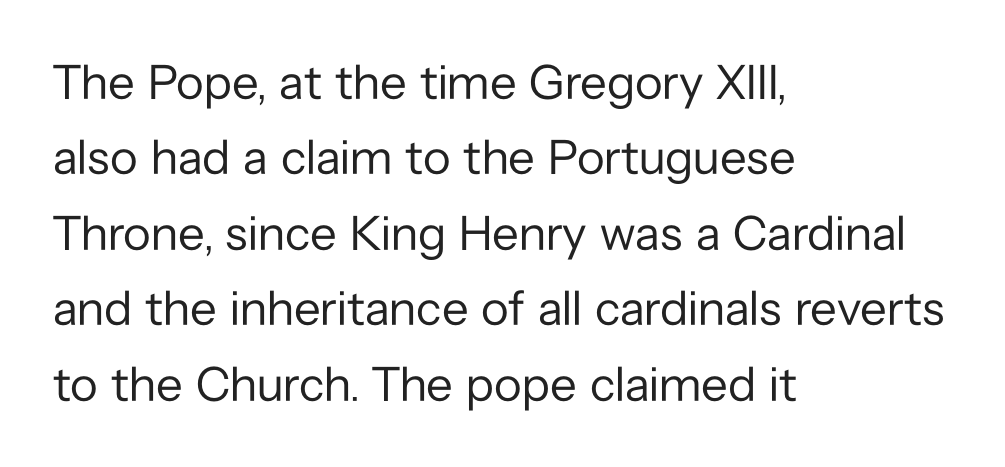
Weight class: somewhere from thin through regular. Each word holds together tightly as a unit, with standard inter-letter gaps. Note the varied advance widths — an 'i' is clearly narrower than an 'm'. Nobody drew a line under any word here. The space between consecutive lines is moderate. Left-aligned paragraph, ragged on the right.
